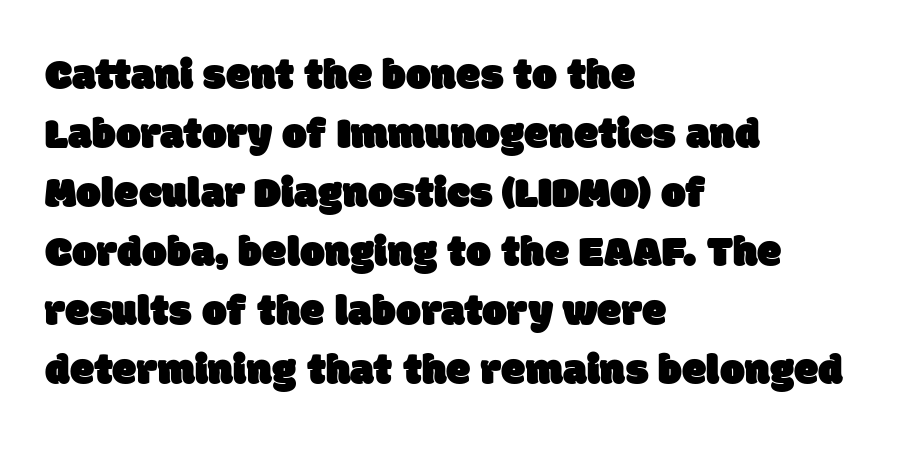
Q: Is the typeface a serif or a sans-serif typeface? A: Sans-serif.
Q: Is the text underlined? A: No.
Q: How is the paragraph aligned? A: Left-aligned.
Q: Is the spacing between letters normal or unusually wide? A: Normal.
Q: Is the spacing between lines tight, normal or loose? A: Normal.
Q: Width (condensed, normal, or wide)? A: Normal.
Q: Stroke contrast? A: Low.
Q: x-height? A: Large.
Q: Monospaced? A: No.
